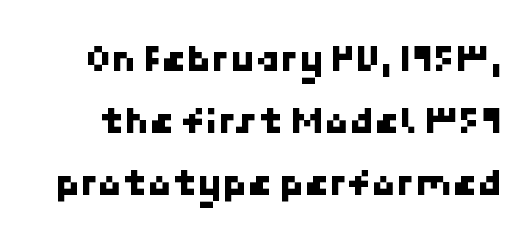
Q: Is the typeface a serif or a sans-serif typeface? A: Sans-serif.
Q: Is the text underlined? A: No.
Q: Is the spacing between letters normal or unusually wide? A: Normal.
Q: Is the spacing between lines tight, normal or loose? A: Normal.
Q: Width (condensed, normal, or wide)? A: Normal.
Q: Stroke contrast? A: Low.
Q: x-height? A: Medium.
